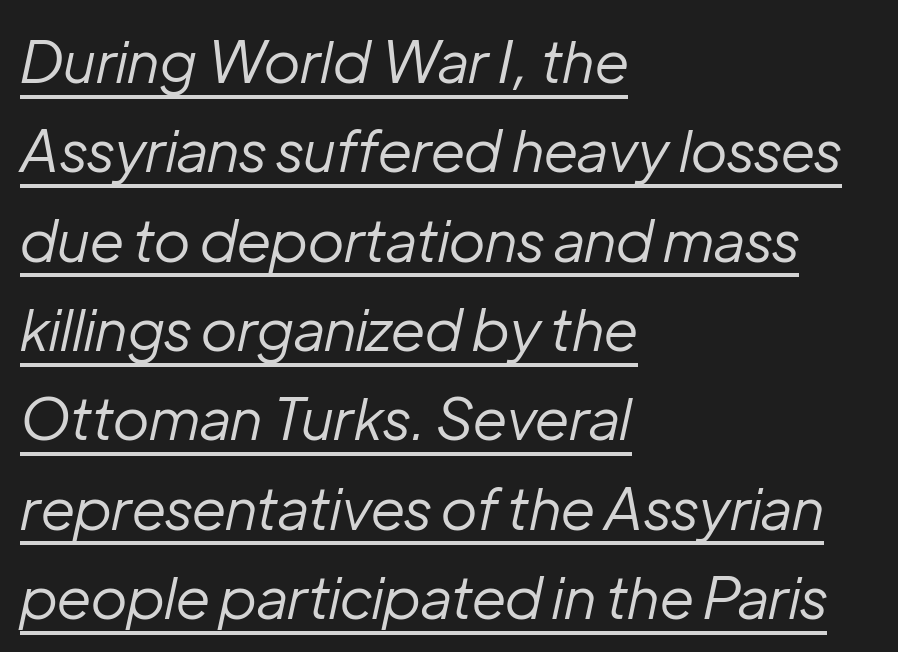
Honestly, the underline is the first thing you notice here. Between one letter and the next there's only the usual sliver of space. Evenly set lines give the paragraph a standard silhouette. The rendering applies a slant to the glyphs. The letters advance in unequal steps, a hallmark of proportional type.
